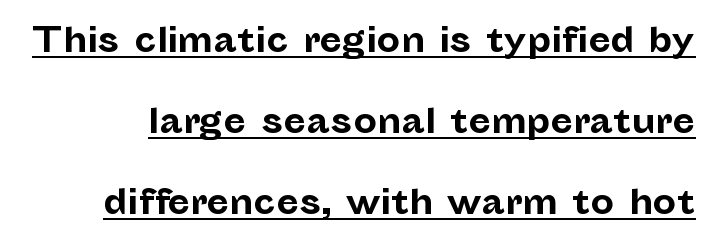
Q: Is the text bold? A: Yes.
Q: Is the text italic (slanted)? A: No, it is upright.
Q: Is the typeface a serif or a sans-serif typeface? A: Sans-serif.
Q: Is the text underlined? A: Yes.
Q: Is the spacing between letters normal or unusually wide? A: Normal.
Q: Is the spacing between lines tight, normal or loose? A: Loose.
Q: Width (condensed, normal, or wide)? A: Normal.
Q: Stroke contrast? A: Low.
Q: x-height? A: Medium.
Q: Monospaced? A: No.
